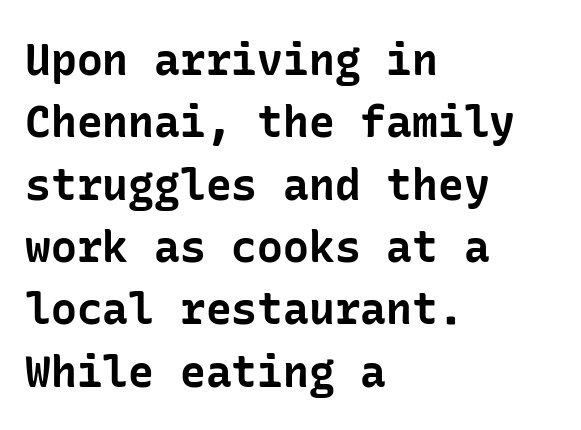
Q: Is the text bold? A: Yes.
Q: Is the text italic (slanted)? A: No, it is upright.
Q: Is the typeface a serif or a sans-serif typeface? A: Sans-serif.
Q: Is the text underlined? A: No.
Q: How is the paragraph aligned? A: Left-aligned.
Q: Is the spacing between letters normal or unusually wide? A: Normal.
Q: Is the spacing between lines tight, normal or loose? A: Normal.
Q: Width (condensed, normal, or wide)? A: Normal.
Q: Stroke contrast? A: Low.
Q: x-height? A: Medium.
